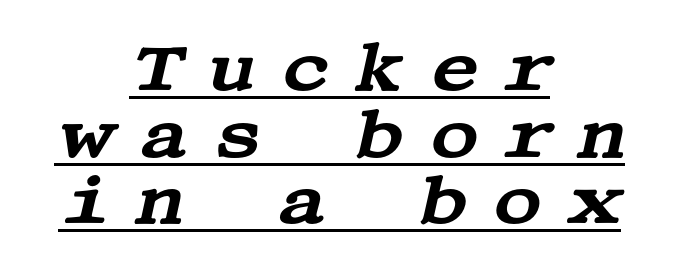
The image shows 68 px wide serif type, italic (leaning right); set centered, tight line spacing (0.98x), unusually wide letter spacing (+0.35 em), underlined; medium stroke contrast and a large x-height.
